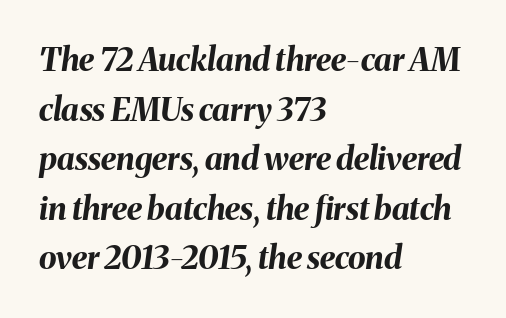
Q: Is the text bold? A: Yes.
Q: Is the text italic (slanted)? A: Yes, it leans right by about 8 degrees.
Q: Is the text underlined? A: No.
Q: How is the paragraph aligned? A: Left-aligned.
Q: Is the spacing between letters normal or unusually wide? A: Normal.
Q: Is the spacing between lines tight, normal or loose? A: Normal.
Q: Width (condensed, normal, or wide)? A: Normal.
Q: Stroke contrast? A: Medium.
Q: x-height? A: Medium.
Q: Monospaced? A: No.
